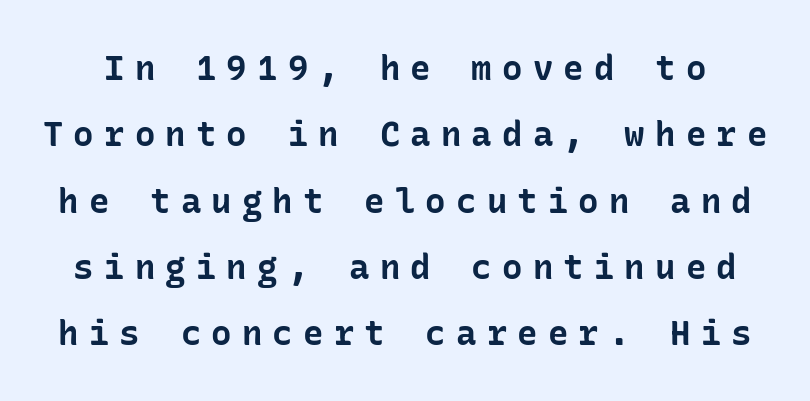
{"serif": "no", "italic": "no", "bold": "yes", "weight": "bold", "width": "normal", "stroke_contrast": "low", "x_height": "medium", "underline": "no", "line_spacing": "loose", "line_spacing_ratio": 1.95, "letter_spacing": "wide", "letter_spacing_em": 0.3, "glyph_px": 34}
